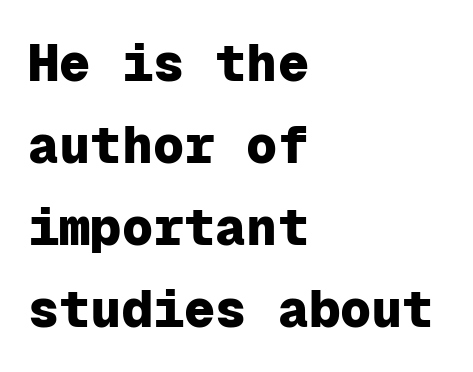
Lines of text with bare space underneath. Is the block centered? No — it sits flush against the left margin. The glyphs in this specimen are sans serif. This rendering leaves character spacing at its baseline value. A typesetter would mark this as roman, not italic.
